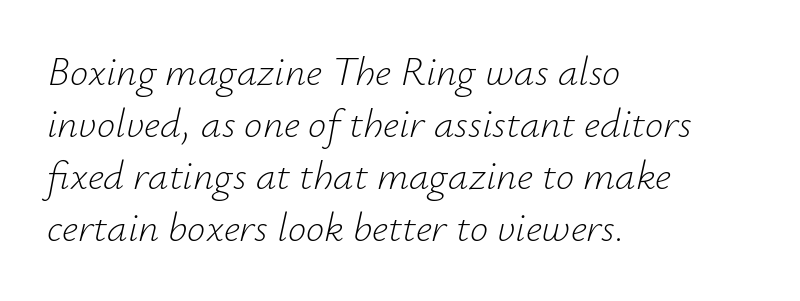
{"italic": "yes", "lean": "right", "slant_degrees": 12, "bold": "no", "weight": "light", "width": "normal", "stroke_contrast": "low", "x_height": "small", "monospaced": "no", "underline": "no", "align": "left", "line_spacing": "normal", "line_spacing_ratio": 1.27, "letter_spacing": "normal", "letter_spacing_em": 0.0, "glyph_px": 41}
